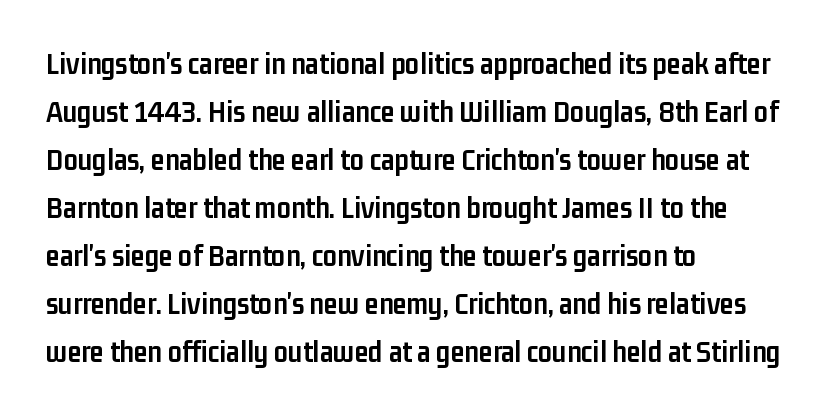
Vertical spacing — default. The characters look thick and weighty, a clear bold. The lettering stays uniformly vertical, giving the passage a roman look. The face used here is proportionally spaced, like ordinary book or web type. Notice how the passage keeps a crisp vertical edge on the left only.
